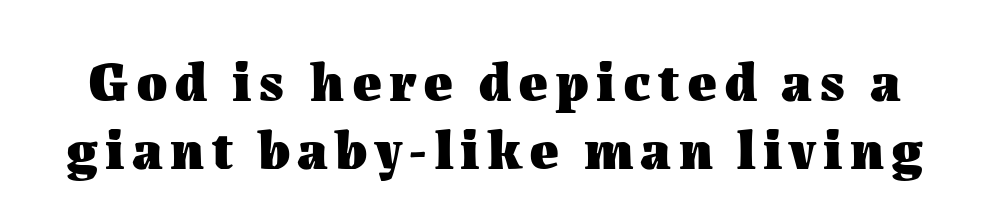
Q: Is the text bold? A: Yes.
Q: Is the text italic (slanted)? A: No, it is upright.
Q: Is the text underlined? A: No.
Q: Width (condensed, normal, or wide)? A: Normal.
Q: Stroke contrast? A: Medium.
Q: x-height? A: Medium.
Q: Monospaced? A: No.
